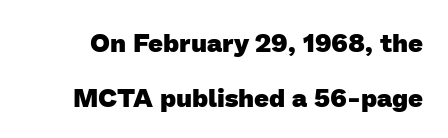
Q: Is the text bold? A: Yes.
Q: Is the text underlined? A: No.
Q: Is the spacing between letters normal or unusually wide? A: Normal.
Q: Is the spacing between lines tight, normal or loose? A: Loose.
